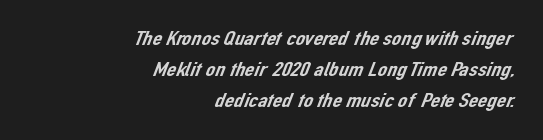
A typesetter would call this leading conventional body-copy spacing. Alignment: flush right. Only glyphs here, with clear space below each row. The tracking reads as untouched default to a designer's eye.
